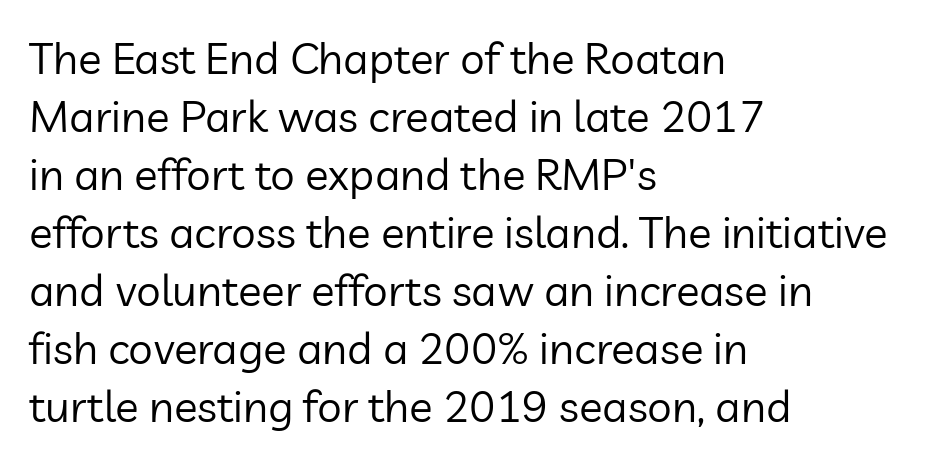
The image shows 44 px regular-weight sans-serif type, upright; set left-aligned, normal line spacing (1.32x), normal letter spacing, not underlined; low stroke contrast and a medium x-height.
